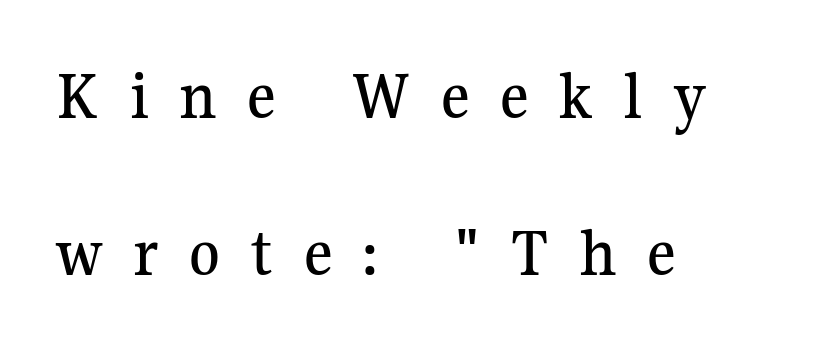
{"serif": "yes", "italic": "no", "width": "normal", "stroke_contrast": "medium", "x_height": "medium", "monospaced": "no", "underline": "no", "align": "left", "line_spacing": "loose", "line_spacing_ratio": 2.24, "letter_spacing": "wide", "letter_spacing_em": 0.43, "glyph_px": 70}
